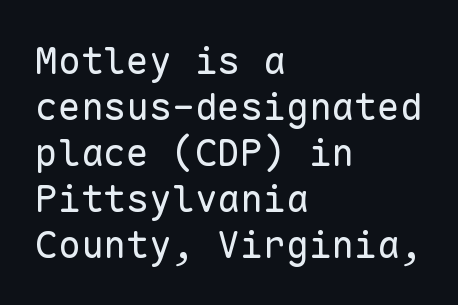
These lines stack with their left ends in a neat column. The letterforms sit shoulder to shoulder at normal distance. This sample has the even, mechanical cadence of fixed-width lettering. Nobody drew a line under any word here.
